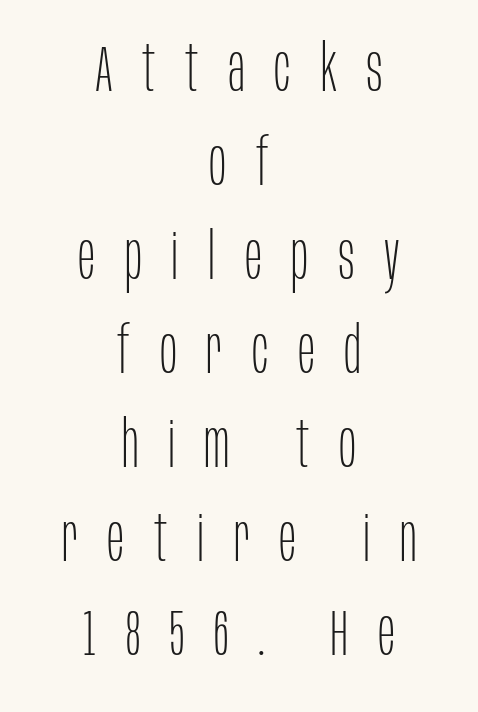
The strokes carry an ordinary text weight at most. Compared with typical body copy, the letter spacing here is much looser. Each letter's strokes conclude bluntly, with no projecting serifs. Each letter keeps its own natural width here, so spacing adapts to shape.
